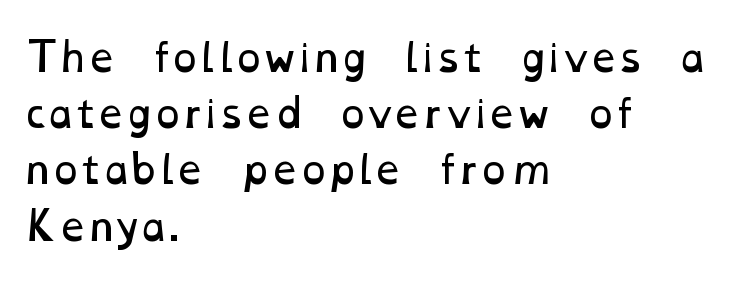
These lines are set flush left with a ragged right edge. Is this a fixed-width face? No — the glyphs have proportional, varying widths. The space directly below the letters is spotless. The weight tops out at a normal text grade. Interline gaps are of average width in this sample. Default kerning and tracking; the words read as compact shapes.
